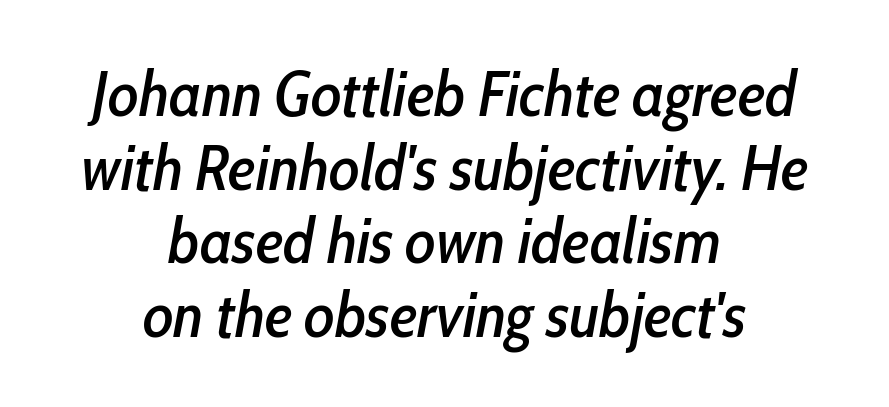
Letters rest on an invisible, unmarked baseline. This sample has the flowing, uneven cadence of proportional lettering. These lines stack symmetrically, like a column narrowing and widening about its center. Notice how the stems are inclined rather than vertical — that's the hallmark of italics. Each word holds together tightly as a unit, with standard inter-letter gaps. Horizontal bands of white between lines are thin slivers.
